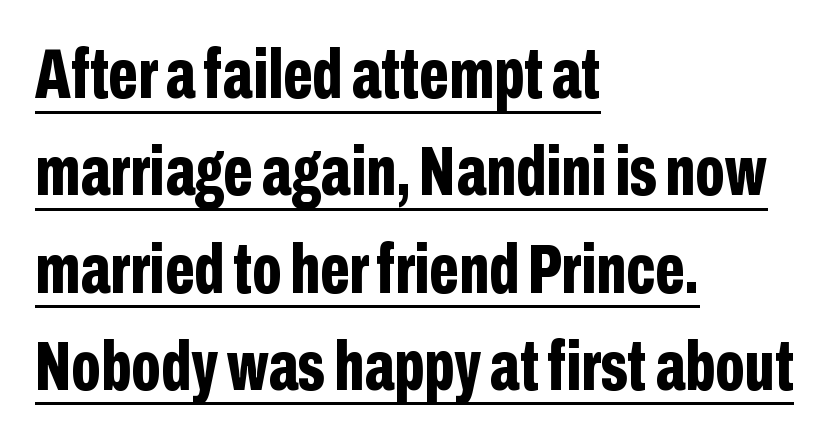
{"serif": "no", "italic": "no", "bold": "yes", "weight": "bold", "width": "condensed", "stroke_contrast": "low", "x_height": "medium", "monospaced": "no", "underline": "yes", "align": "left", "line_spacing": "normal", "line_spacing_ratio": 1.37, "letter_spacing": "normal", "letter_spacing_em": 0.0, "glyph_px": 71}
